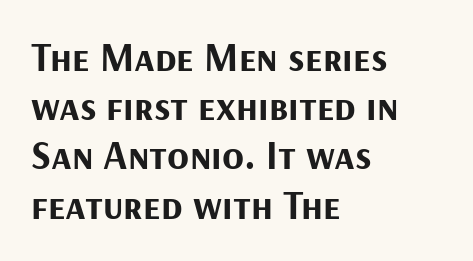
The image shows 40 px bold sans-serif type, upright; set left-aligned, line spacing 1.23x, normal letter spacing, not underlined; medium stroke contrast and a medium x-height.
